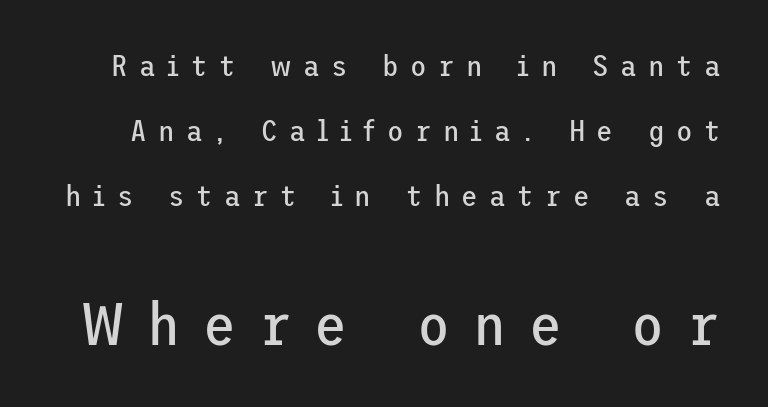
The gap between lines stays unmarked. Font category for this specimen: sans-serif. The face used here is rendered with a markedly widened letterfit. The passage shown is not bold in any degree.
